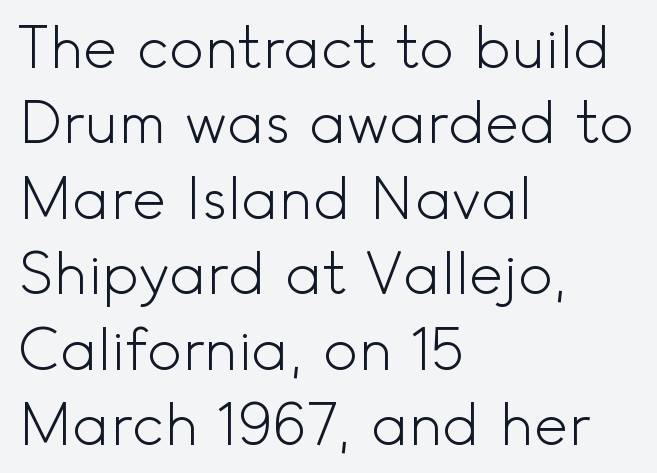
No word sits above an underline. A student would call this left alignment; a typographer would say flush left, rag right. One glance says typical: line gaps are just what's usual. The rendering keeps characters at their native spacing.
